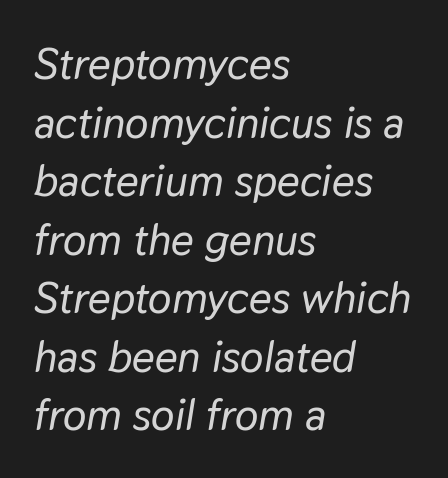
{"italic": "yes", "lean": "right", "slant_degrees": 9, "width": "normal", "stroke_contrast": "low", "x_height": "medium", "monospaced": "no", "underline": "no", "align": "left", "line_spacing": "normal", "line_spacing_ratio": 1.33, "letter_spacing": "normal", "letter_spacing_em": 0.0, "glyph_px": 44}
